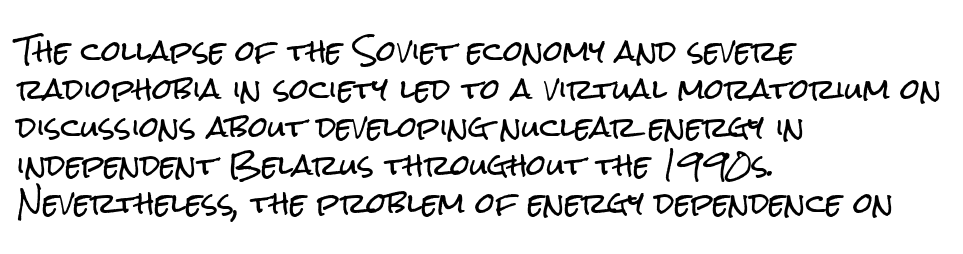
Each letter keeps its own natural width here, so spacing adapts to shape. Decoration check: the copy has no underline. No feet cap the strokes, marking this as sans-serif type. The space between consecutive lines is moderate. Do the letters lean? They stand straight. Alignment: flush left.
